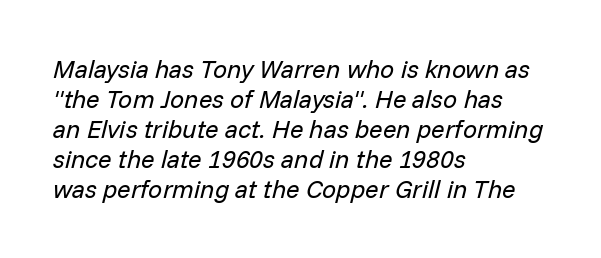
{"italic": "yes", "lean": "right", "slant_degrees": 14, "bold": "no", "underline": "no", "align": "left", "line_spacing_ratio": 1.2, "letter_spacing": "normal", "letter_spacing_em": 0.0, "glyph_px": 25}
